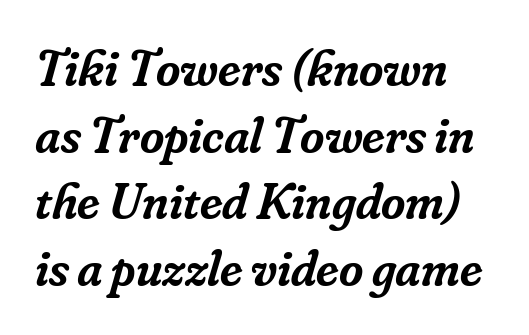
Q: Is the text bold? A: Semi-bold.
Q: Is the text italic (slanted)? A: Yes, it leans right by about 16 degrees.
Q: Is the typeface a serif or a sans-serif typeface? A: Serif.
Q: Is the text underlined? A: No.
Q: How is the paragraph aligned? A: Left-aligned.
Q: Is the spacing between letters normal or unusually wide? A: Normal.
Q: Is the spacing between lines tight, normal or loose? A: Normal.
Q: Width (condensed, normal, or wide)? A: Normal.
Q: Stroke contrast? A: Low.
Q: x-height? A: Small.
Q: Monospaced? A: No.
